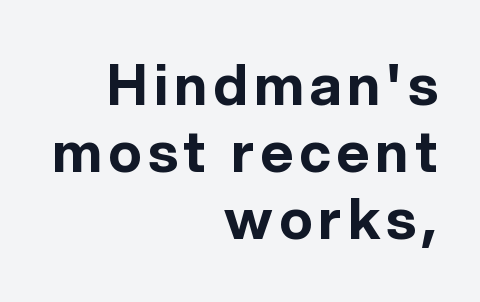
Q: Is the text bold? A: Yes.
Q: Is the text italic (slanted)? A: No, it is upright.
Q: Is the typeface a serif or a sans-serif typeface? A: Sans-serif.
Q: Is the text underlined? A: No.
Q: How is the paragraph aligned? A: Right-aligned.
Q: Width (condensed, normal, or wide)? A: Normal.
Q: x-height? A: Medium.
Q: Monospaced? A: No.
